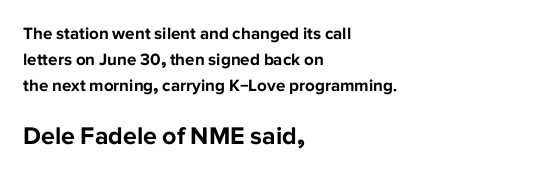
The image shows 25 px bold type, upright; set left-aligned, normal line spacing (1.53x), normal letter spacing, not underlined; the second (bottom) block is 1.47x larger.
